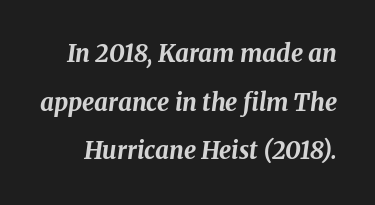
{"italic": "yes", "lean": "right", "slant_degrees": 8, "bold": "yes", "underline": "no", "line_spacing": "loose", "line_spacing_ratio": 2.03, "letter_spacing": "normal", "letter_spacing_em": 0.0, "glyph_px": 24}
